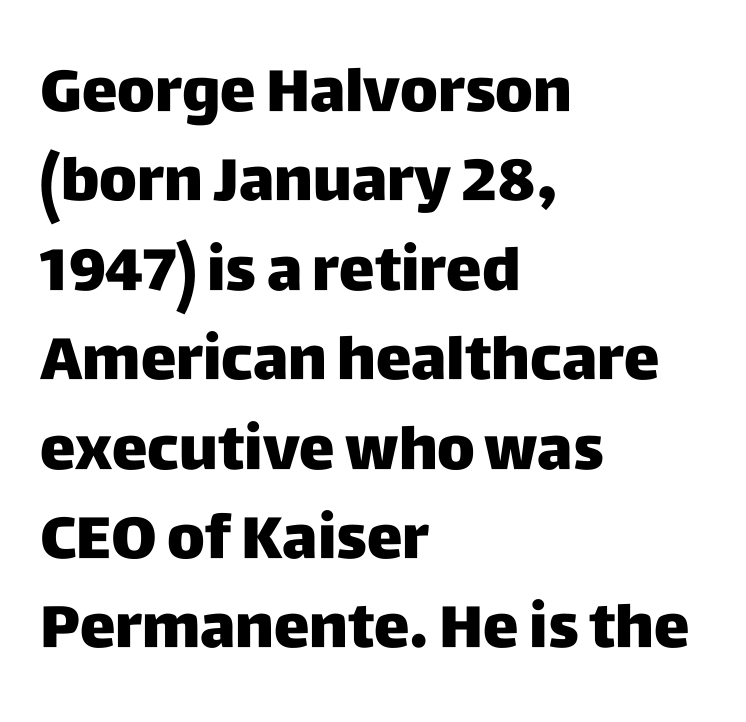
This is sans-serif lettering, the kind often seen on screens and signage. Stroke thickness is high; the sample reads as a true bold. In terms of leading, this rendering sits right in the middle. Decoration check: the copy has no underline. No extra tracking has been applied to these lines. You can tell it's not italic because the verticals are truly vertical.
